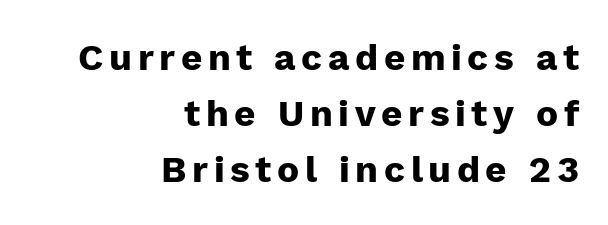
Does the weight exceed regular? Yes, all the way to bold. The lines are quadded right. Words float on clear page, feet unadorned. A sans-serif font was chosen for this passage. The line-height multiplier appears to be the usual default. Quick note: not italic, upright.
